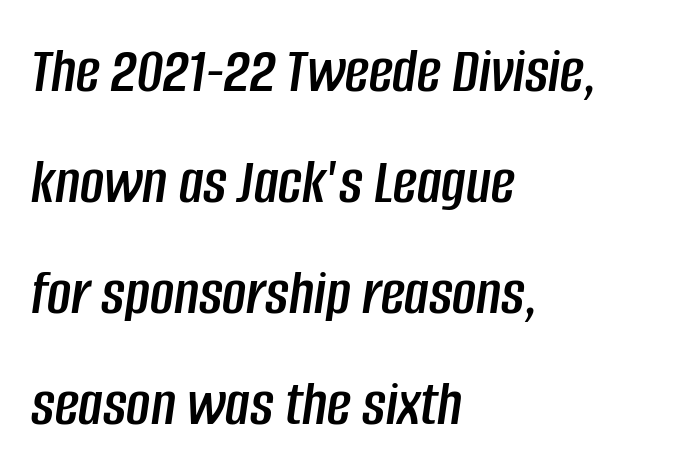
Q: Is the text italic (slanted)? A: Yes, it leans right by about 8 degrees.
Q: Is the text underlined? A: No.
Q: How is the paragraph aligned? A: Left-aligned.
Q: Is the spacing between letters normal or unusually wide? A: Normal.
Q: Is the spacing between lines tight, normal or loose? A: Normal.
Q: Width (condensed, normal, or wide)? A: Condensed.
Q: Stroke contrast? A: Low.
Q: x-height? A: Large.
Q: Monospaced? A: No.
